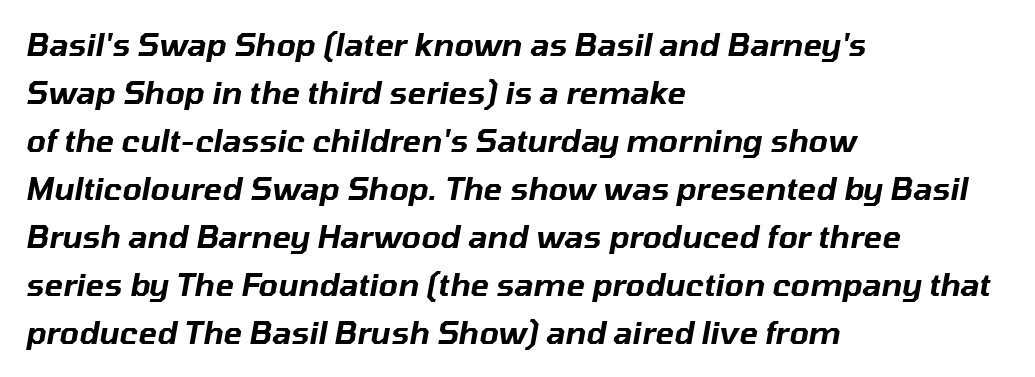
Q: Is the text italic (slanted)? A: Yes, it leans right by about 10 degrees.
Q: Is the text underlined? A: No.
Q: How is the paragraph aligned? A: Left-aligned.
Q: Is the spacing between letters normal or unusually wide? A: Normal.
Q: Is the spacing between lines tight, normal or loose? A: Normal.
Q: Width (condensed, normal, or wide)? A: Normal.
Q: Stroke contrast? A: Low.
Q: x-height? A: Medium.
Q: Monospaced? A: No.
